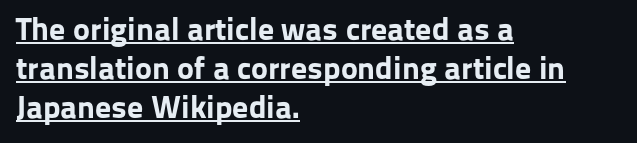
Q: Is the text bold? A: Yes.
Q: Is the text italic (slanted)? A: No, it is upright.
Q: Is the typeface a serif or a sans-serif typeface? A: Sans-serif.
Q: Is the text underlined? A: Yes.
Q: How is the paragraph aligned? A: Left-aligned.
Q: Is the spacing between letters normal or unusually wide? A: Normal.
Q: Width (condensed, normal, or wide)? A: Normal.
Q: Stroke contrast? A: Low.
Q: x-height? A: Medium.
Q: Monospaced? A: No.
